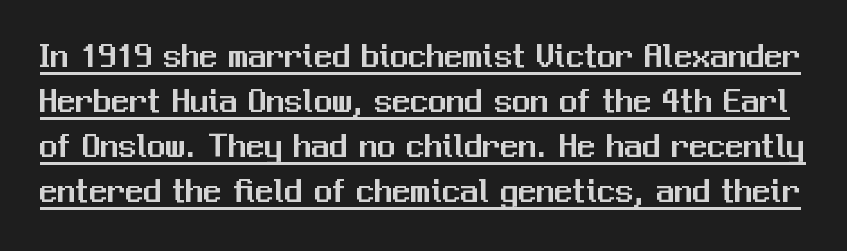
{"serif": "no", "italic": "no", "width": "normal", "stroke_contrast": "medium", "x_height": "medium", "monospaced": "no", "underline": "yes", "line_spacing": "normal", "line_spacing_ratio": 1.25, "letter_spacing": "normal", "letter_spacing_em": 0.0, "glyph_px": 36}
